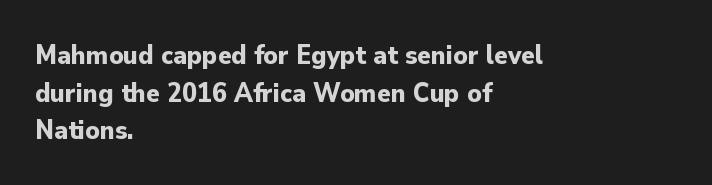
Q: Is the text bold? A: Yes.
Q: Is the text italic (slanted)? A: No, it is upright.
Q: Is the typeface a serif or a sans-serif typeface? A: Sans-serif.
Q: Is the text underlined? A: No.
Q: How is the paragraph aligned? A: Left-aligned.
Q: Is the spacing between letters normal or unusually wide? A: Normal.
Q: Is the spacing between lines tight, normal or loose? A: Normal.
Q: Width (condensed, normal, or wide)? A: Normal.
Q: Stroke contrast? A: Low.
Q: x-height? A: Small.
Q: Monospaced? A: No.
